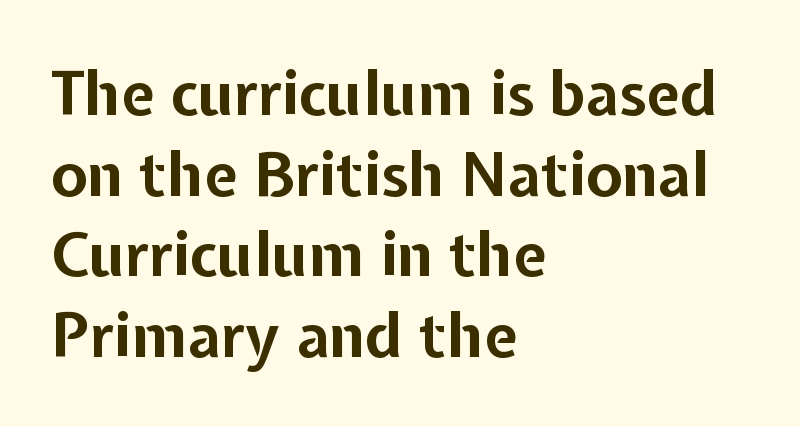
{"serif": "no", "italic": "no", "bold": "yes", "weight": "bold", "width": "normal", "stroke_contrast": "low", "x_height": "medium", "monospaced": "no", "underline": "no", "align": "left", "line_spacing": "normal", "line_spacing_ratio": 1.32, "letter_spacing": "normal", "letter_spacing_em": 0.0, "glyph_px": 61}
